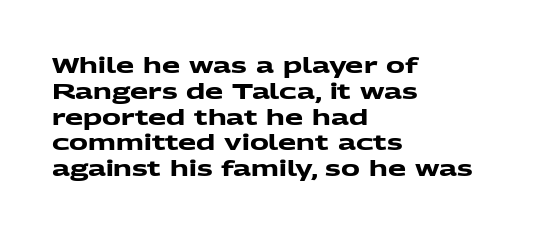
{"bold": "yes", "underline": "no", "align": "left", "line_spacing_ratio": 1.23, "letter_spacing": "normal", "letter_spacing_em": 0.0, "glyph_px": 21}
